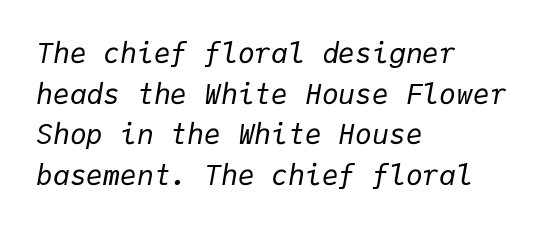
{"italic": "yes", "lean": "right", "slant_degrees": 9, "bold": "no", "weight": "regular", "width": "normal", "stroke_contrast": "low", "x_height": "medium", "monospaced": "yes", "underline": "no", "align": "left", "line_spacing": "normal", "line_spacing_ratio": 1.45, "letter_spacing": "normal", "letter_spacing_em": 0.0, "glyph_px": 28}
